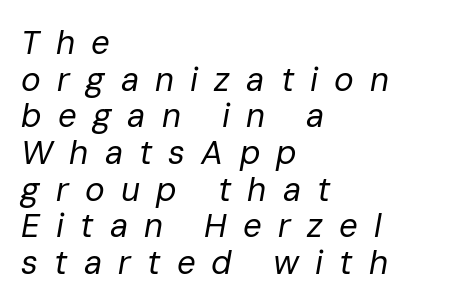
Q: Is the text bold? A: No.
Q: Is the text italic (slanted)? A: Yes, it leans right by about 10 degrees.
Q: Is the text underlined? A: No.
Q: How is the paragraph aligned? A: Left-aligned.
Q: Is the spacing between letters normal or unusually wide? A: Unusually wide.
Q: Is the spacing between lines tight, normal or loose? A: Tight.
Q: Width (condensed, normal, or wide)? A: Normal.
Q: Stroke contrast? A: Low.
Q: x-height? A: Medium.
Q: Monospaced? A: No.
